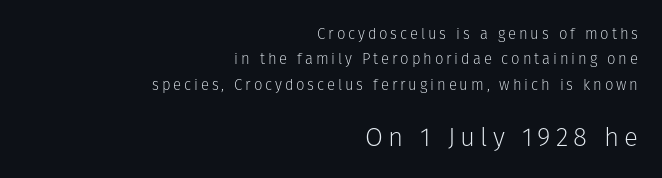
{"italic": "no", "bold": "no", "underline": "no", "align": "right", "line_spacing": "normal", "line_spacing_ratio": 1.7, "larger_block": "second", "size_ratio": 1.73, "glyph_px": 26}
